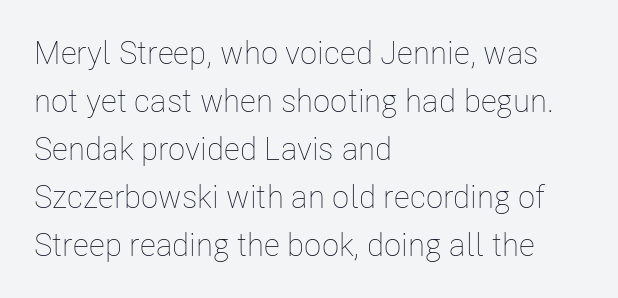
Q: Is the text bold? A: No.
Q: Is the text italic (slanted)? A: No, it is upright.
Q: Is the text underlined? A: No.
Q: How is the paragraph aligned? A: Left-aligned.
Q: Is the spacing between letters normal or unusually wide? A: Normal.
Q: Is the spacing between lines tight, normal or loose? A: Normal.
Q: Width (condensed, normal, or wide)? A: Condensed.
Q: Stroke contrast? A: Low.
Q: x-height? A: Medium.
Q: Monospaced? A: No.
